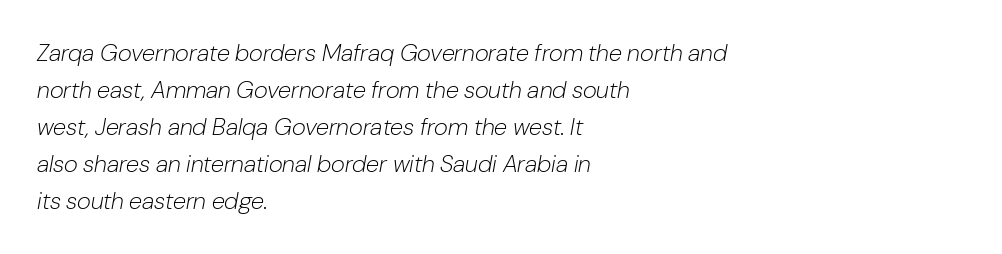
{"italic": "yes", "lean": "right", "slant_degrees": 10, "bold": "no", "underline": "no", "align": "left", "line_spacing": "normal", "line_spacing_ratio": 1.54, "letter_spacing": "normal", "letter_spacing_em": 0.0, "glyph_px": 24}
